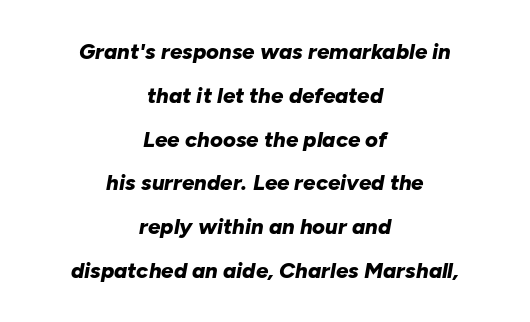
{"italic": "yes", "lean": "right", "slant_degrees": 10, "bold": "yes", "underline": "no", "align": "center", "line_spacing": "loose", "line_spacing_ratio": 1.99, "letter_spacing": "normal", "letter_spacing_em": 0.0, "glyph_px": 22}
